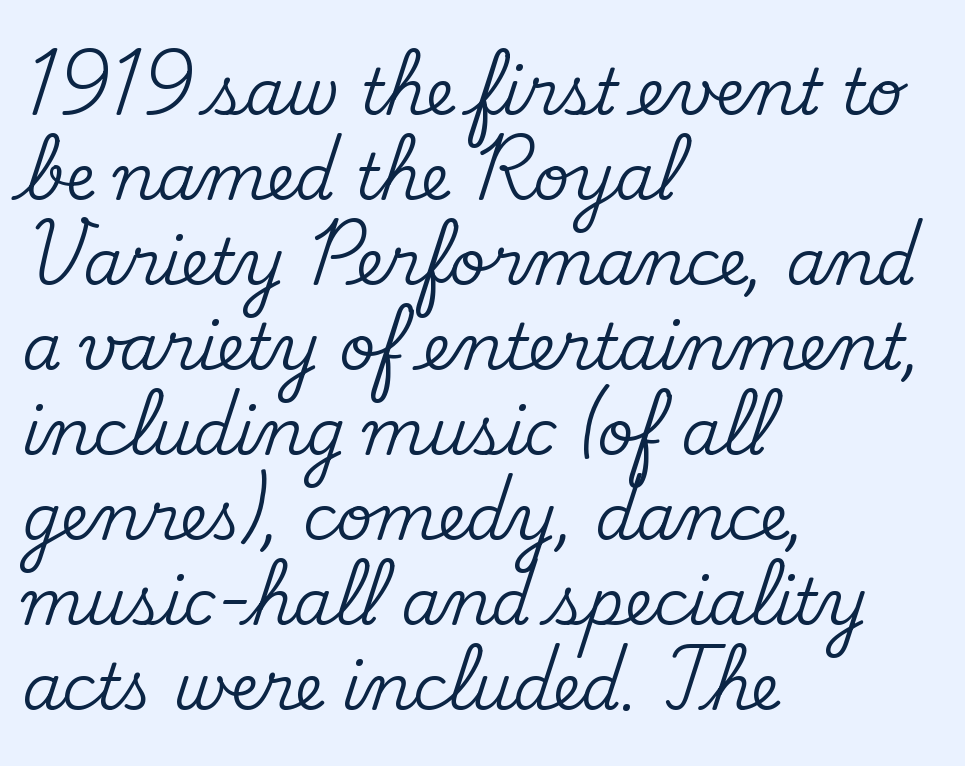
The image shows 63 px text type; set left-aligned, normal line spacing (1.35x), normal letter spacing, not underlined; medium stroke contrast and a small x-height.
